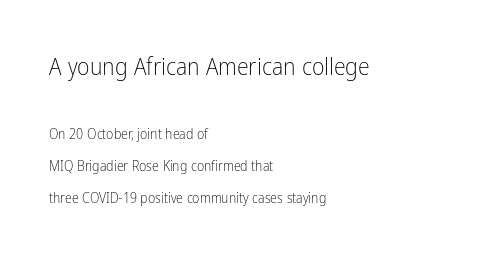
Q: Is the text bold? A: No.
Q: Is the text italic (slanted)? A: No, it is upright.
Q: Is the text underlined? A: No.
Q: How is the paragraph aligned? A: Left-aligned.
Q: Is the spacing between letters normal or unusually wide? A: Normal.
Q: Is the spacing between lines tight, normal or loose? A: Loose.
Q: Which block of text is set in a larger size, the first (top) or the second (bottom)? A: The first (top) one.
